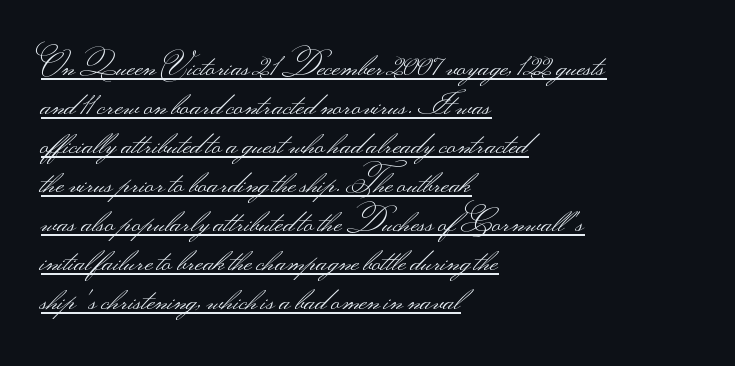
The image shows 31 px light, wide sans-serif type; set left-aligned, normal line spacing (1.26x), normal letter spacing, underlined; medium stroke contrast.
